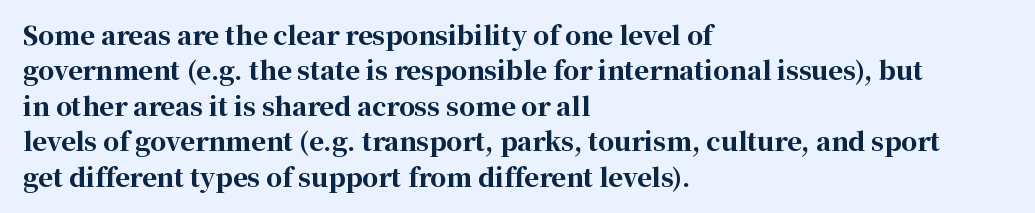
The strokes are fattened all the way to bold. Does the copy run flush right? No — it runs flush left. The face used here is rendered with its standard letterfit. Does the leading feel generous? No, just average. The typography opts for an upright posture over an oblique one.
